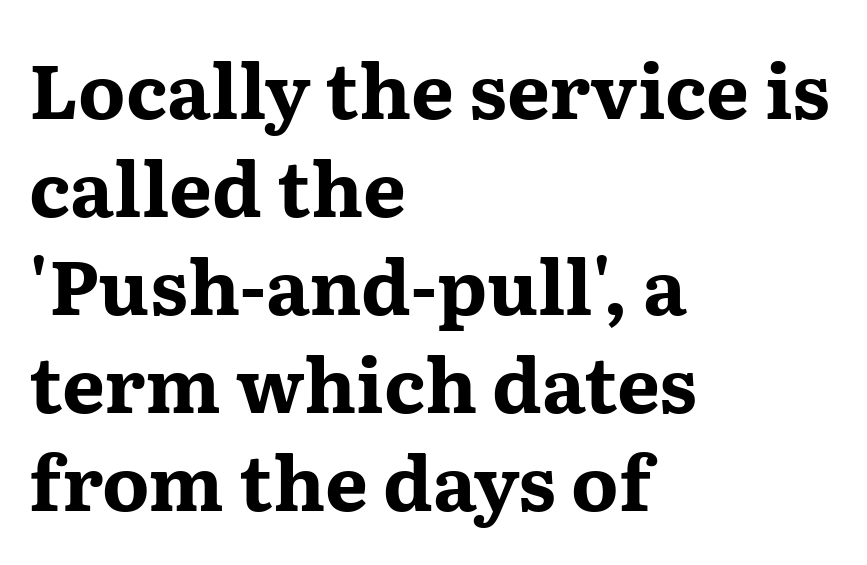
Q: Is the text bold? A: Yes.
Q: Is the text italic (slanted)? A: No, it is upright.
Q: Is the typeface a serif or a sans-serif typeface? A: Serif.
Q: Is the text underlined? A: No.
Q: How is the paragraph aligned? A: Left-aligned.
Q: Is the spacing between letters normal or unusually wide? A: Normal.
Q: Is the spacing between lines tight, normal or loose? A: Normal.
Q: Width (condensed, normal, or wide)? A: Wide.
Q: Stroke contrast? A: Medium.
Q: x-height? A: Medium.
Q: Monospaced? A: No.
